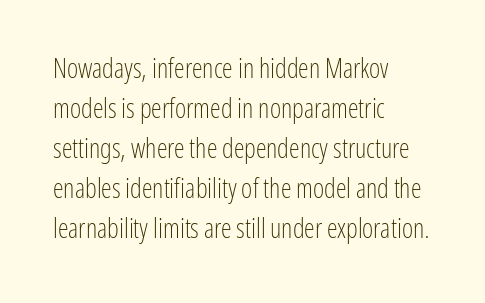
The image shows 27 px text type, upright; set left-aligned, normal line spacing (1.48x), normal letter spacing, not underlined.
